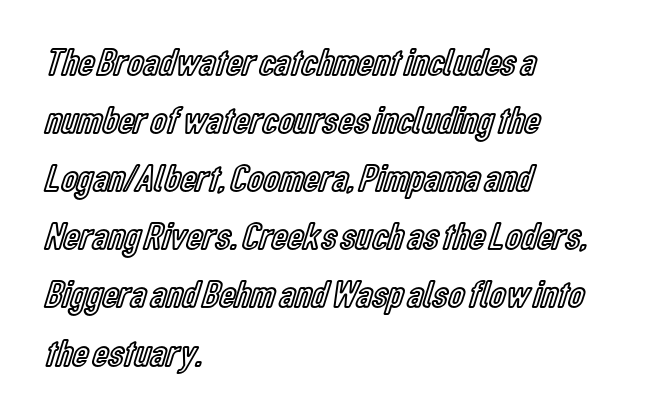
Q: Is the text italic (slanted)? A: Yes.
Q: Is the text underlined? A: No.
Q: How is the paragraph aligned? A: Left-aligned.
Q: Is the spacing between letters normal or unusually wide? A: Normal.
Q: Is the spacing between lines tight, normal or loose? A: Normal.
Q: Width (condensed, normal, or wide)? A: Condensed.
Q: x-height? A: Medium.
Q: Monospaced? A: No.
